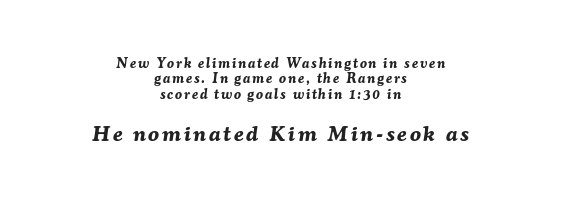
{"italic": "yes", "lean": "right", "slant_degrees": 7, "bold": "yes", "underline": "no", "align": "center", "line_spacing": "tight", "line_spacing_ratio": 1.09, "larger_block": "second", "size_ratio": 1.57, "glyph_px": 22}
